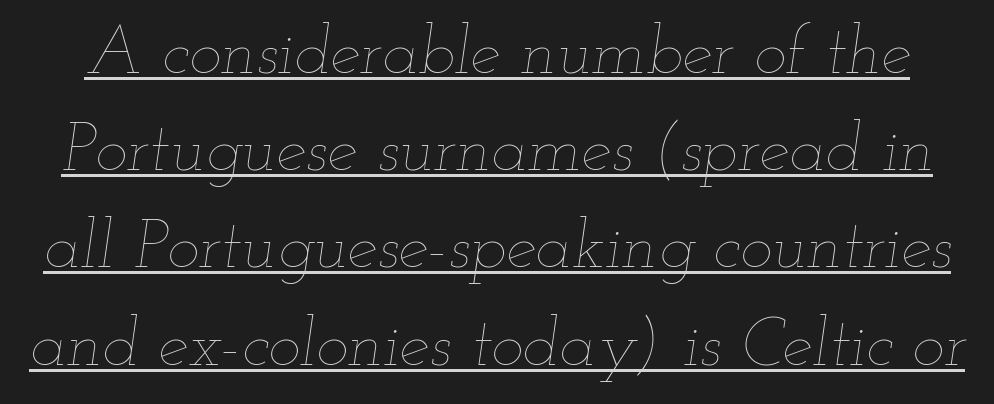
Q: Is the text bold? A: No.
Q: Is the text italic (slanted)? A: Yes, it leans right by about 12 degrees.
Q: Is the text underlined? A: Yes.
Q: Is the spacing between letters normal or unusually wide? A: Normal.
Q: Is the spacing between lines tight, normal or loose? A: Normal.
Q: Width (condensed, normal, or wide)? A: Wide.
Q: Stroke contrast? A: Low.
Q: x-height? A: Small.
Q: Monospaced? A: No.
